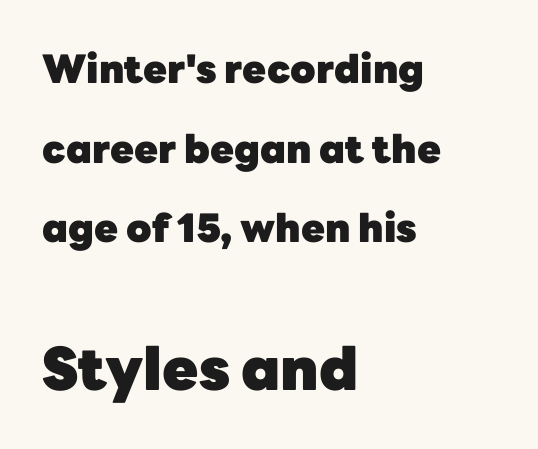
Weight: bold. Upright lettering throughout. Words appear dense and cohesive because spacing is normal. These lines are set flush left with a ragged right edge. Is this a fixed-width face? No — the glyphs have proportional, varying widths.
